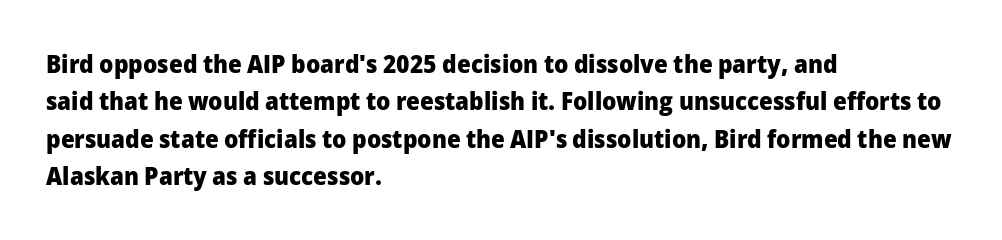
Baseline-to-baseline distance is the conventional proportion of letter height. The typesetter chose a ragged-right arrangement here. The zone under the glyphs is completely vacant. Typesetter's note: full bold, strokes at maximum text heaviness. In terms of posture, this sample is upright. The horizontal fit of the characters is conventional and even.
